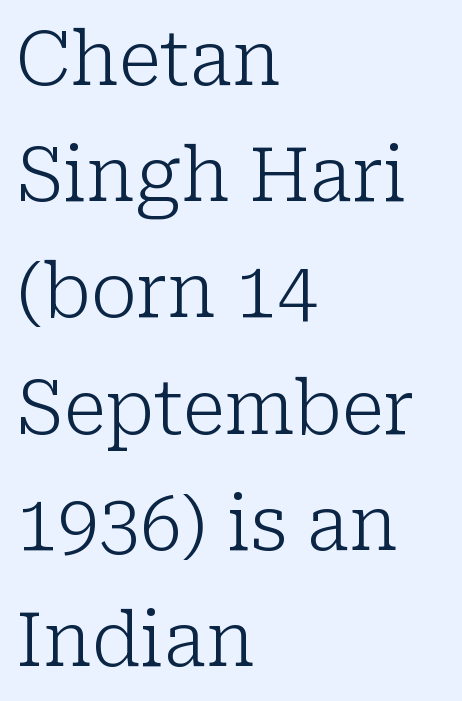
{"serif": "yes", "italic": "no", "bold": "no", "weight": "light", "width": "normal", "stroke_contrast": "low", "x_height": "medium", "monospaced": "no", "underline": "no", "align": "left", "line_spacing": "normal", "line_spacing_ratio": 1.57, "letter_spacing": "normal", "letter_spacing_em": 0.0, "glyph_px": 74}
